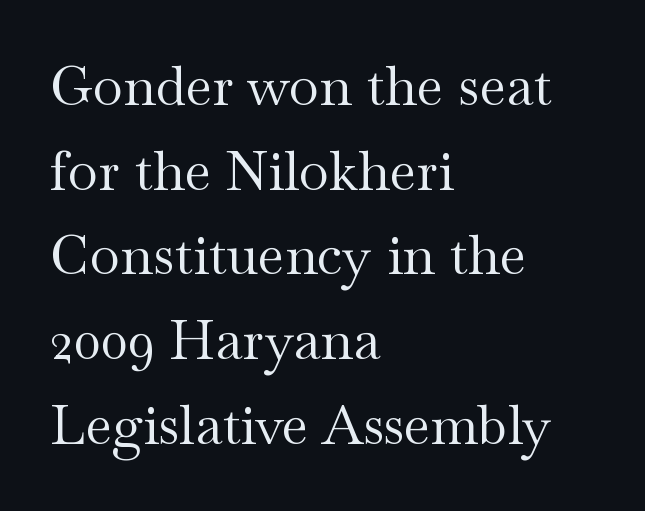
This sample uses plain, unmodified letter spacing. Vertical strokes here are truly vertical. A clean baseline with only descenders dipping below it. The rendering uses natural spacing where letterforms have individual widths.
